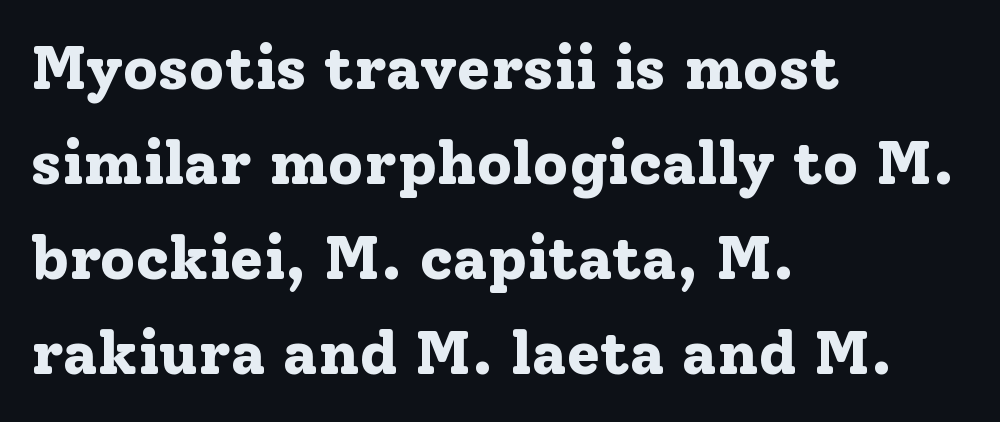
Rows of type keep a routine distance in the vertical direction. This is serif lettering, the kind often seen in printed books. This sample has the flowing, uneven cadence of proportional lettering. Which margin do the lines hug? The left one — the right edge is uneven. Beneath every word, the page is bare. The typesetting leans heavy: a genuine bold.
